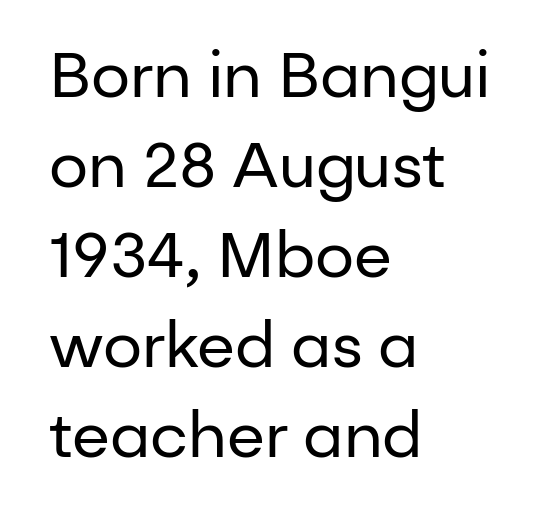
{"serif": "no", "italic": "no", "bold": "no", "weight": "regular", "width": "normal", "stroke_contrast": "low", "x_height": "medium", "monospaced": "no", "underline": "no", "align": "left", "line_spacing": "normal", "line_spacing_ratio": 1.45, "letter_spacing": "normal", "letter_spacing_em": 0.0, "glyph_px": 62}
